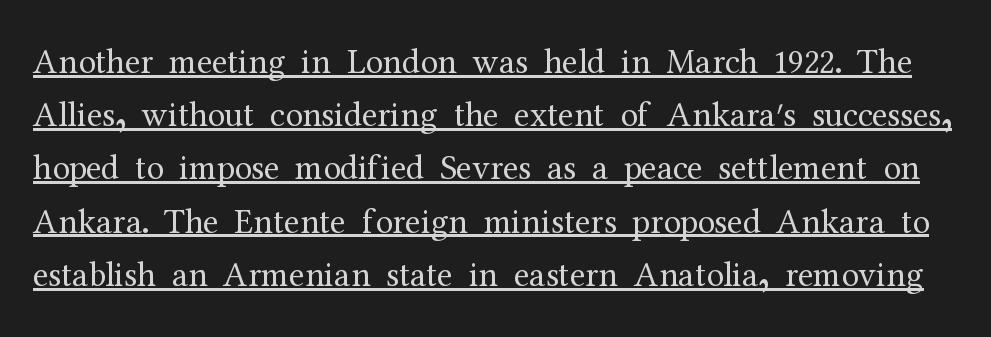
The image shows 35 px regular-weight serif type, upright; set normal line spacing (1.52x), normal letter spacing, underlined; medium stroke contrast and a medium x-height.
